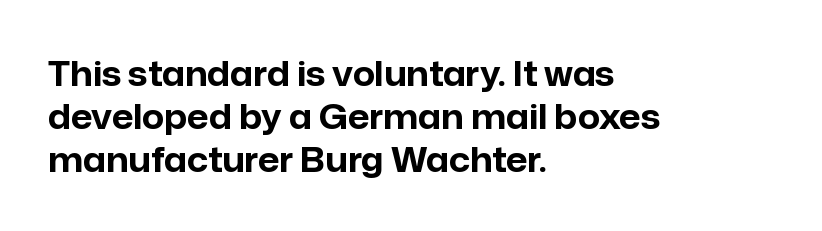
Every character sits straight up, as roman type does. Looks like regular typesetting: each glyph gets only the width it needs. Left-aligned paragraph, ragged on the right. Are there feet on the stems? There aren't — it's a sans. You'd pick this weight for a headline — it's a proper bold.
